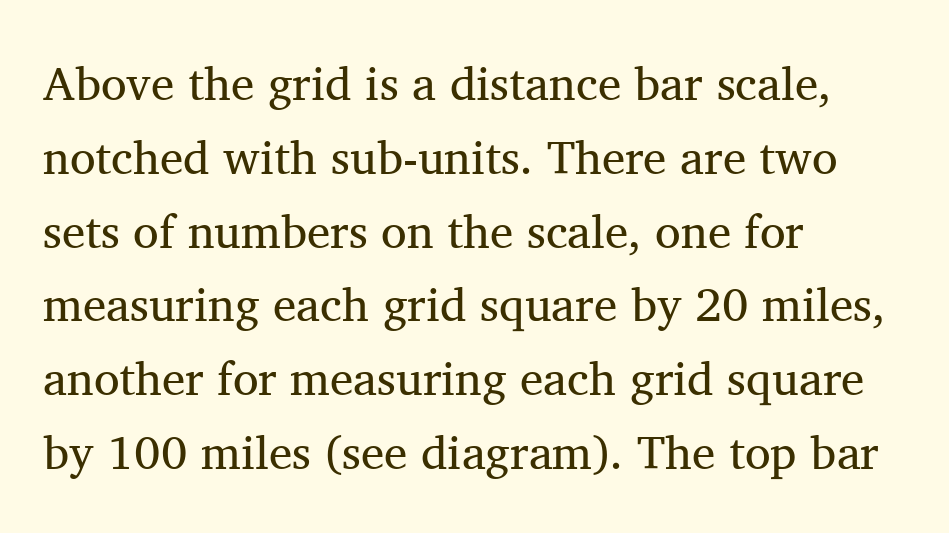
{"serif": "yes", "italic": "no", "bold": "no", "weight": "regular", "width": "normal", "stroke_contrast": "medium", "x_height": "medium", "monospaced": "no", "underline": "no", "align": "left", "line_spacing": "normal", "line_spacing_ratio": 1.57, "letter_spacing": "normal", "letter_spacing_em": 0.0, "glyph_px": 47}
